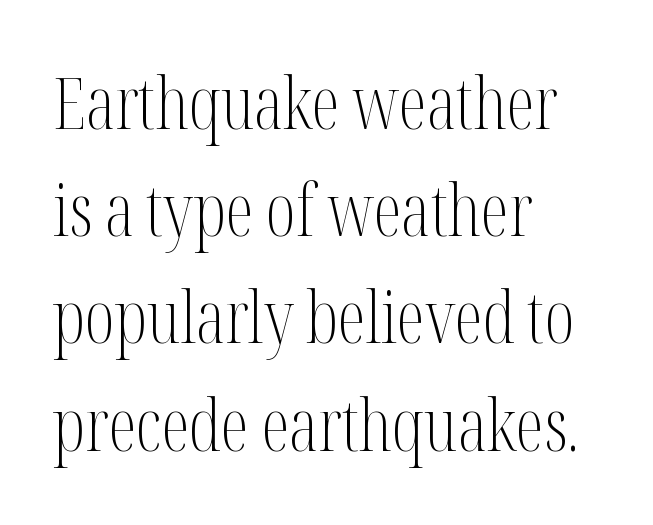
{"serif": "yes", "italic": "no", "bold": "no", "weight": "light", "width": "condensed", "stroke_contrast": "medium", "x_height": "medium", "monospaced": "no", "underline": "no", "align": "left", "line_spacing": "normal", "line_spacing_ratio": 1.51, "letter_spacing": "normal", "letter_spacing_em": 0.0, "glyph_px": 71}
